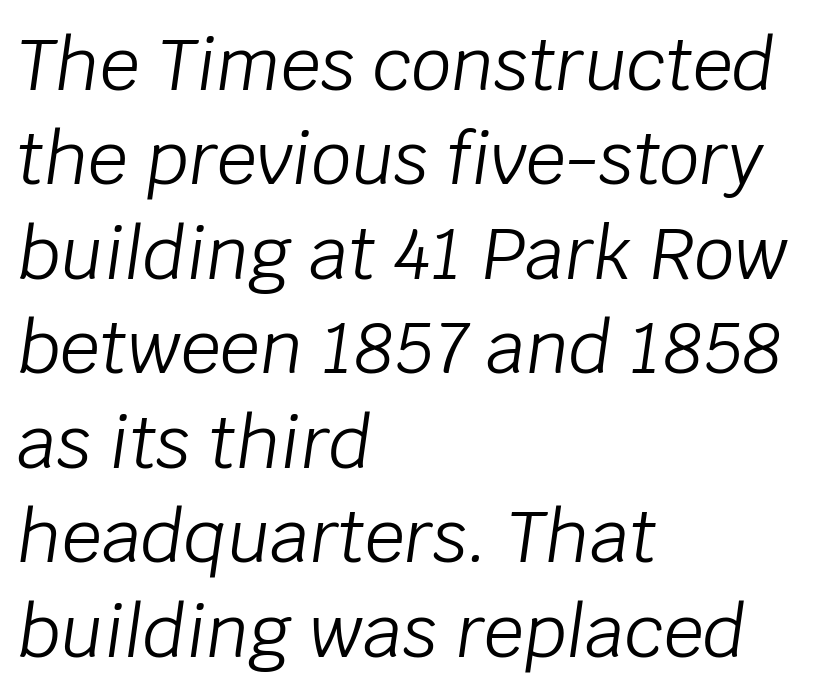
{"italic": "yes", "lean": "right", "slant_degrees": 8, "bold": "no", "weight": "light", "width": "normal", "stroke_contrast": "low", "x_height": "large", "monospaced": "no", "underline": "no", "align": "left", "line_spacing": "normal", "line_spacing_ratio": 1.33, "letter_spacing": "normal", "letter_spacing_em": 0.0, "glyph_px": 71}
